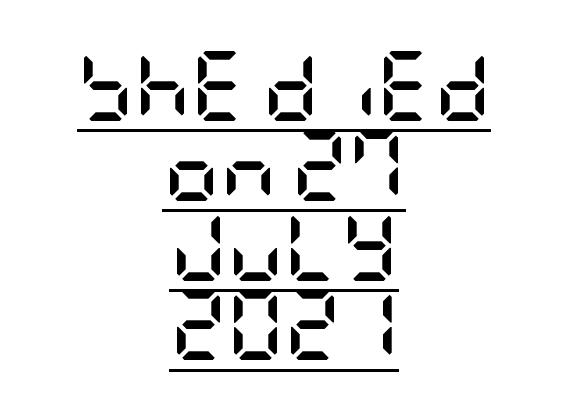
{"serif": "no", "italic": "no", "bold": "yes", "weight": "semibold", "width": "condensed", "stroke_contrast": "low", "x_height": "large", "underline": "yes", "align": "center", "line_spacing": "tight", "line_spacing_ratio": 1.14, "letter_spacing": "normal", "letter_spacing_em": 0.0, "glyph_px": 70}
